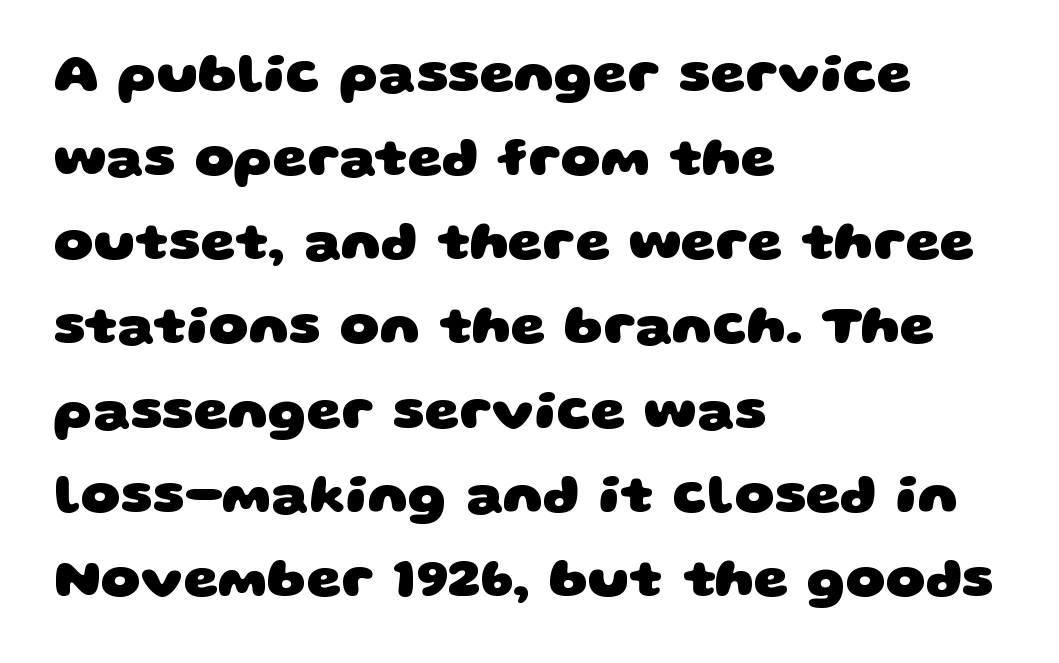
{"serif": "no", "bold": "yes", "weight": "heavy", "width": "wide", "stroke_contrast": "low", "x_height": "large", "monospaced": "no", "underline": "no", "align": "left", "line_spacing": "normal", "line_spacing_ratio": 1.53, "letter_spacing": "normal", "letter_spacing_em": 0.0, "glyph_px": 55}
